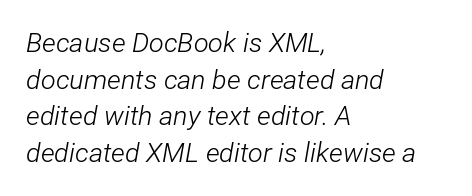
Quick note: underline off. The passage shown has conventional tracking throughout. Is the type heavy? It reads as light-to-regular instead. Slant detected: the letters are inclined. Vertically, the passage feels balanced, rows spaced as you'd expect. Casual observation: everything's shoved over to the left.
